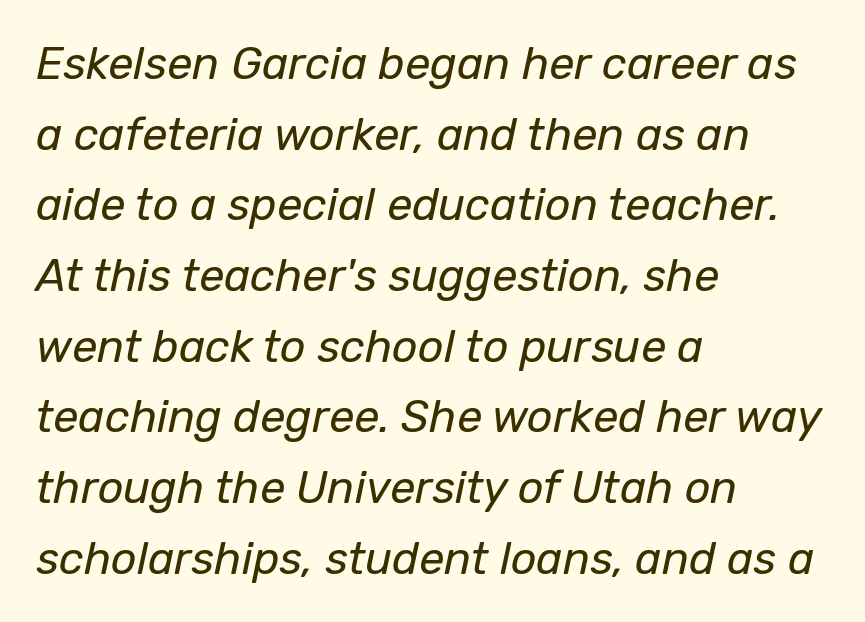
{"italic": "yes", "lean": "right", "slant_degrees": 12, "bold": "no", "weight": "regular", "width": "normal", "stroke_contrast": "low", "x_height": "medium", "monospaced": "no", "underline": "no", "align": "left", "line_spacing": "normal", "line_spacing_ratio": 1.57, "letter_spacing": "normal", "letter_spacing_em": 0.0, "glyph_px": 45}
